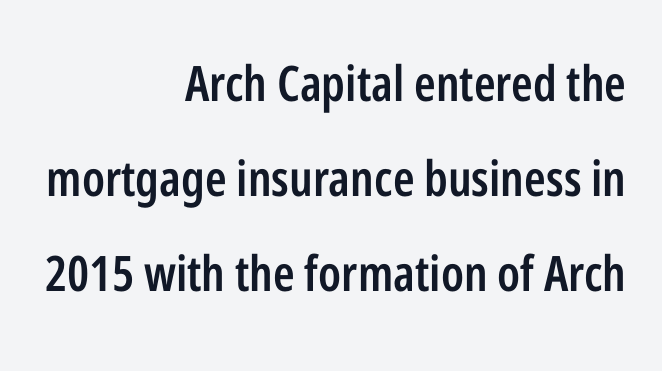
The letters sit at their default tracking, neither squeezed nor spread. Short and long lines alike share a common ending point at right. Observe the absence of serifs on each vertical stroke in this sample. The line-height multiplier appears high, well above default. The area under the type is left untouched. Nope, not italic — everything's standing straight.
